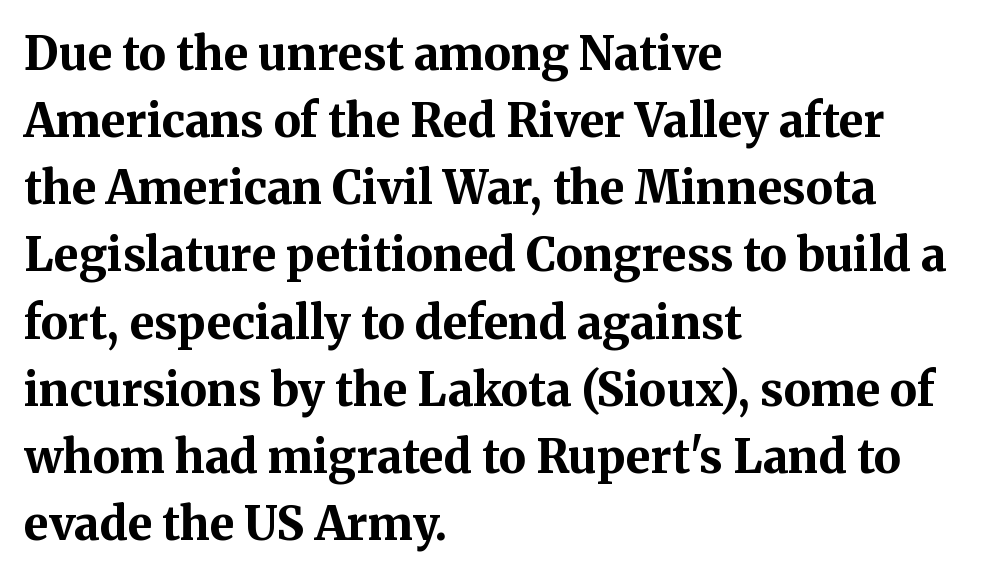
A serif font was chosen for this passage. Honestly, there is no underline to notice here at all. The passage shown has conventional tracking throughout. This sample keeps an unexceptional amount of space between lines. Caption: bold face, heavy strokes.
